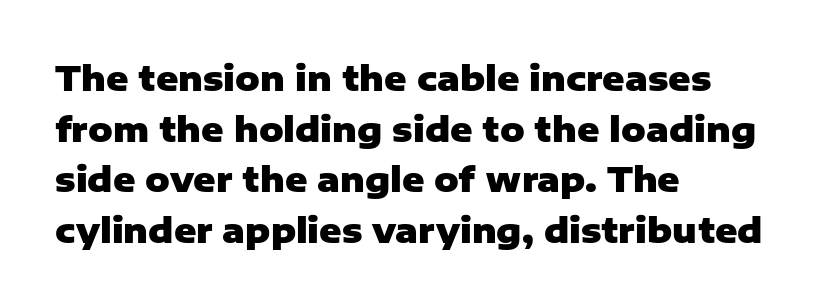
Q: Is the text bold? A: Yes.
Q: Is the text italic (slanted)? A: No, it is upright.
Q: Is the typeface a serif or a sans-serif typeface? A: Sans-serif.
Q: Is the text underlined? A: No.
Q: How is the paragraph aligned? A: Left-aligned.
Q: Is the spacing between letters normal or unusually wide? A: Normal.
Q: Is the spacing between lines tight, normal or loose? A: Normal.
Q: Width (condensed, normal, or wide)? A: Normal.
Q: Stroke contrast? A: Low.
Q: x-height? A: Medium.
Q: Monospaced? A: No.
